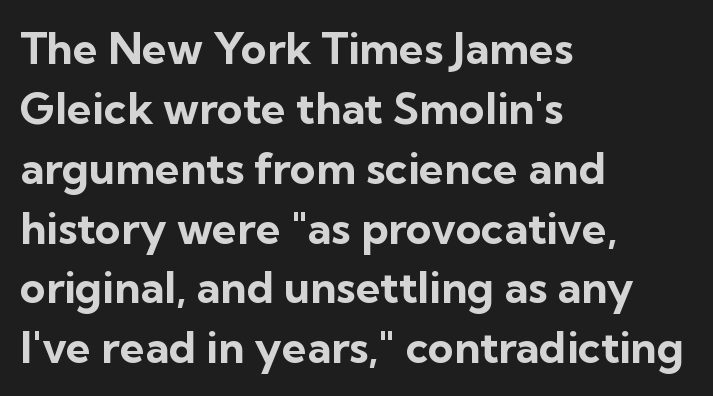
The image shows 44 px bold sans-serif type, upright; set left-aligned, normal line spacing (1.36x), normal letter spacing, not underlined; low stroke contrast and a medium x-height.
